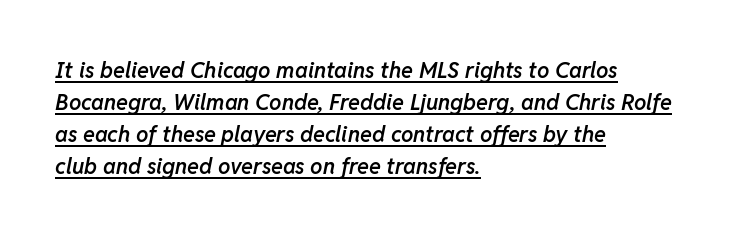
{"italic": "yes", "lean": "right", "slant_degrees": 11, "bold": "semi", "underline": "yes", "align": "left", "line_spacing": "normal", "line_spacing_ratio": 1.46, "letter_spacing": "normal", "letter_spacing_em": 0.0, "glyph_px": 22}
